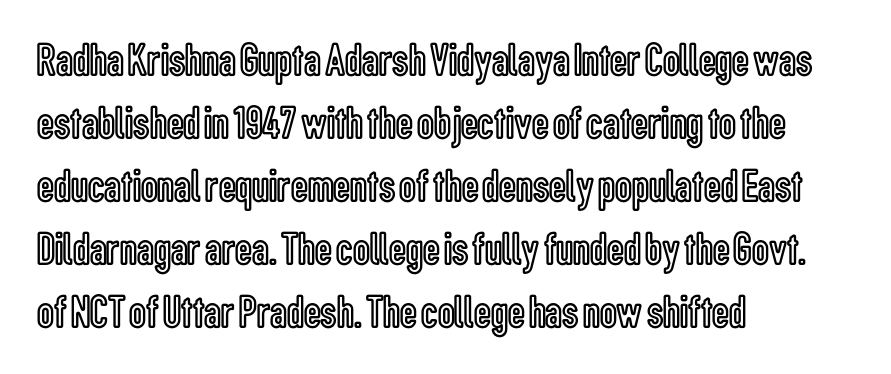
Q: Is the text italic (slanted)? A: No, it is upright.
Q: Is the text underlined? A: No.
Q: How is the paragraph aligned? A: Left-aligned.
Q: Is the spacing between letters normal or unusually wide? A: Normal.
Q: Is the spacing between lines tight, normal or loose? A: Normal.
Q: Width (condensed, normal, or wide)? A: Condensed.
Q: x-height? A: Medium.
Q: Monospaced? A: No.
